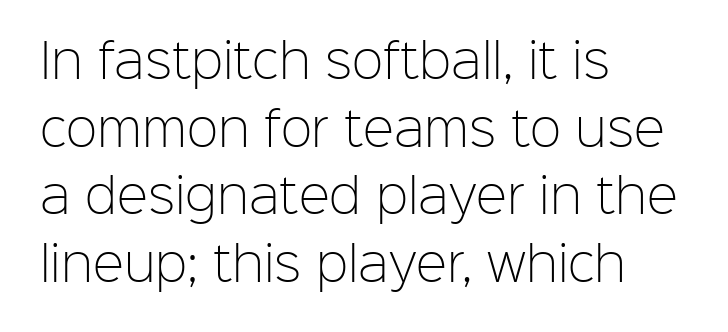
{"serif": "no", "italic": "no", "bold": "no", "weight": "light", "width": "normal", "stroke_contrast": "low", "x_height": "medium", "monospaced": "no", "underline": "no", "align": "left", "line_spacing": "normal", "line_spacing_ratio": 1.44, "letter_spacing": "normal", "letter_spacing_em": 0.0, "glyph_px": 47}
